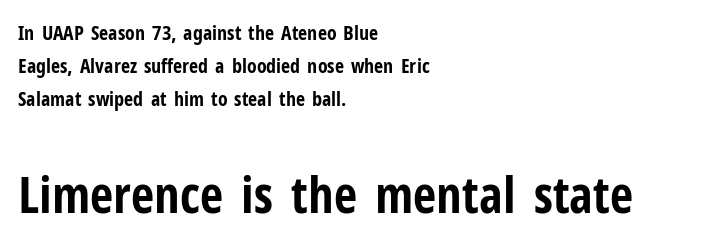
Is this a sans? Yes — the strokes have no serifs. The rendering uses a bold face; every stroke is thick and dark. Think of a printed novel: that variable character pitch is what you see here. Upright lettering throughout.
